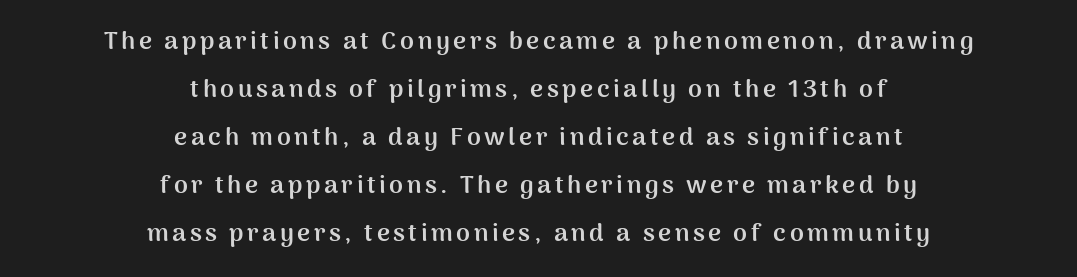
{"italic": "no", "bold": "yes", "underline": "no", "align": "center", "line_spacing": "loose", "line_spacing_ratio": 1.92, "glyph_px": 25}
